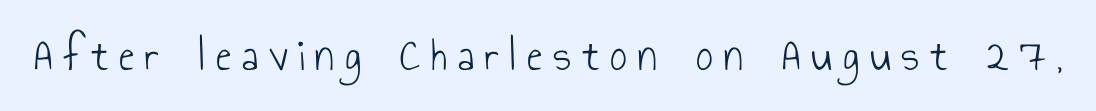
Q: Is the text bold? A: No.
Q: Is the text italic (slanted)? A: No, it is upright.
Q: Is the typeface a serif or a sans-serif typeface? A: Sans-serif.
Q: Is the text underlined? A: No.
Q: Is the spacing between letters normal or unusually wide? A: Unusually wide.
Q: Width (condensed, normal, or wide)? A: Condensed.
Q: Stroke contrast? A: Low.
Q: x-height? A: Small.
Q: Monospaced? A: No.
